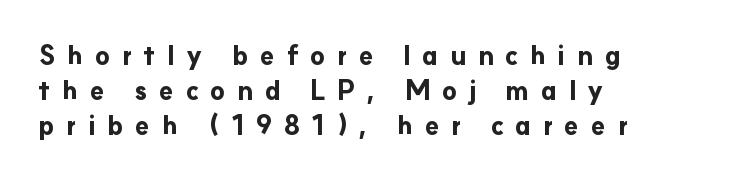
Q: Is the text bold? A: Yes.
Q: Is the text italic (slanted)? A: No, it is upright.
Q: Is the text underlined? A: No.
Q: How is the paragraph aligned? A: Left-aligned.
Q: Is the spacing between letters normal or unusually wide? A: Unusually wide.
Q: Is the spacing between lines tight, normal or loose? A: Normal.
